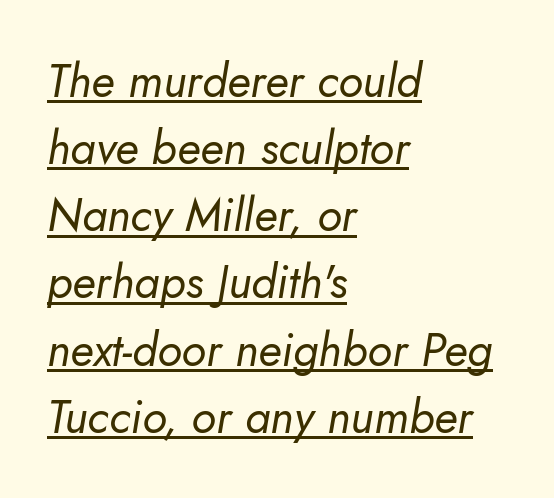
The image shows 46 px regular-weight type, italic (leaning right); set left-aligned, normal line spacing (1.46x), normal letter spacing, underlined; low stroke contrast and a small x-height.
